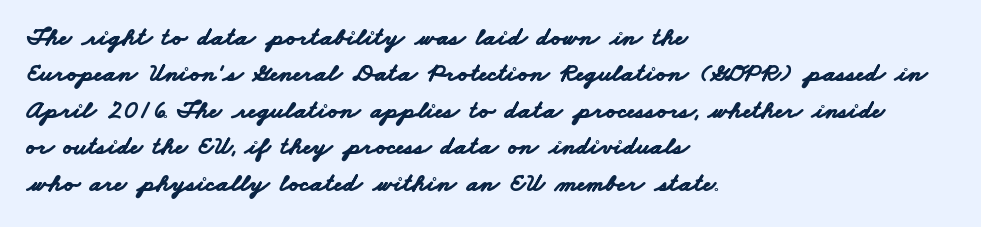
The space between consecutive lines is moderate. The paragraph has a hard left edge and a soft right edge. Descender tails drop into unmarked territory. As a designer I'd log this as weight 700, bold.
